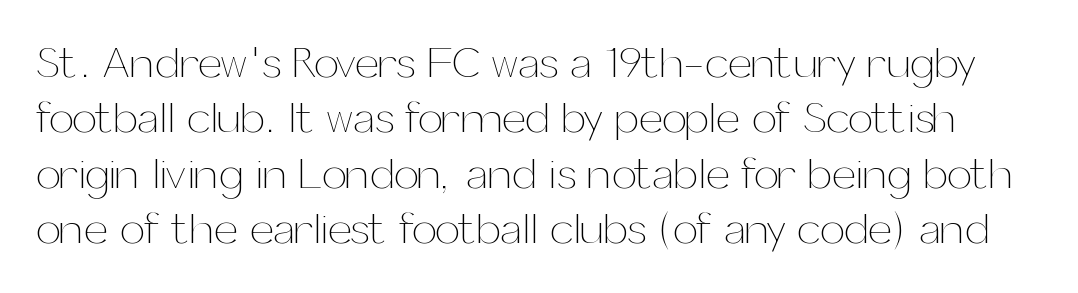
{"italic": "no", "bold": "no", "weight": "thin", "width": "normal", "stroke_contrast": "medium", "x_height": "medium", "monospaced": "no", "underline": "no", "line_spacing": "normal", "line_spacing_ratio": 1.26, "letter_spacing": "normal", "letter_spacing_em": 0.0, "glyph_px": 44}
